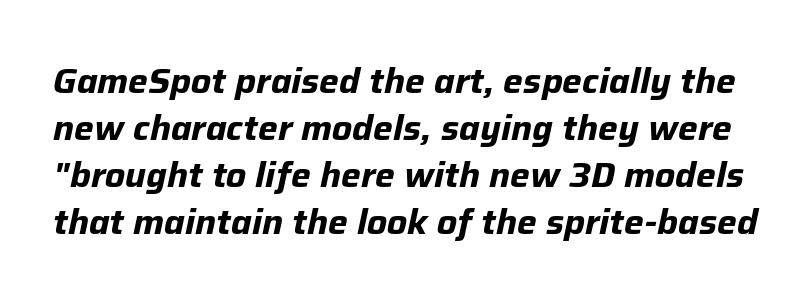
{"italic": "yes", "lean": "right", "slant_degrees": 12, "bold": "yes", "weight": "bold", "width": "normal", "stroke_contrast": "low", "x_height": "medium", "monospaced": "no", "underline": "no", "line_spacing": "normal", "line_spacing_ratio": 1.34, "letter_spacing": "normal", "letter_spacing_em": 0.0, "glyph_px": 35}
